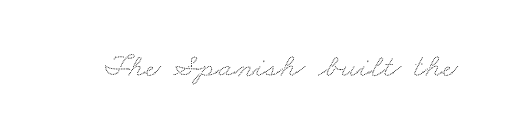
{"width": "wide", "stroke_contrast": "low", "x_height": "small", "monospaced": "no", "underline": "no", "letter_spacing": "normal", "letter_spacing_em": 0.0, "glyph_px": 33}
